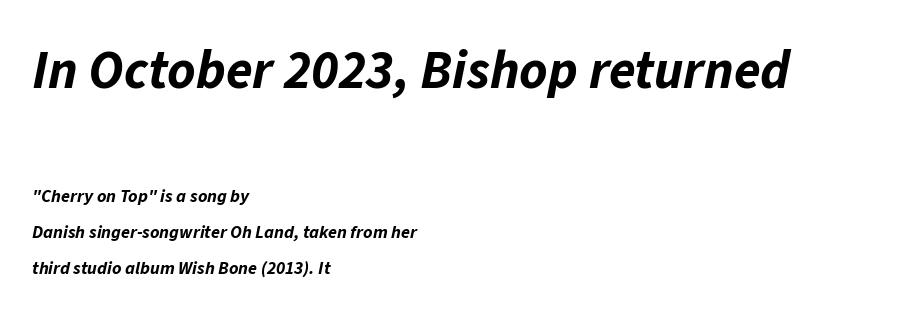
The image shows 54 px bold type, italic (leaning right); set left-aligned, loose line spacing (2.0x), normal letter spacing, not underlined; the first (top) block is 3.0x larger; low stroke contrast and a medium x-height.
